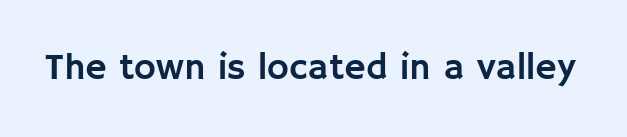
Q: Is the text italic (slanted)? A: No, it is upright.
Q: Is the typeface a serif or a sans-serif typeface? A: Sans-serif.
Q: Is the text underlined? A: No.
Q: Is the spacing between letters normal or unusually wide? A: Normal.
Q: Width (condensed, normal, or wide)? A: Normal.
Q: Stroke contrast? A: Low.
Q: x-height? A: Large.
Q: Monospaced? A: No.
